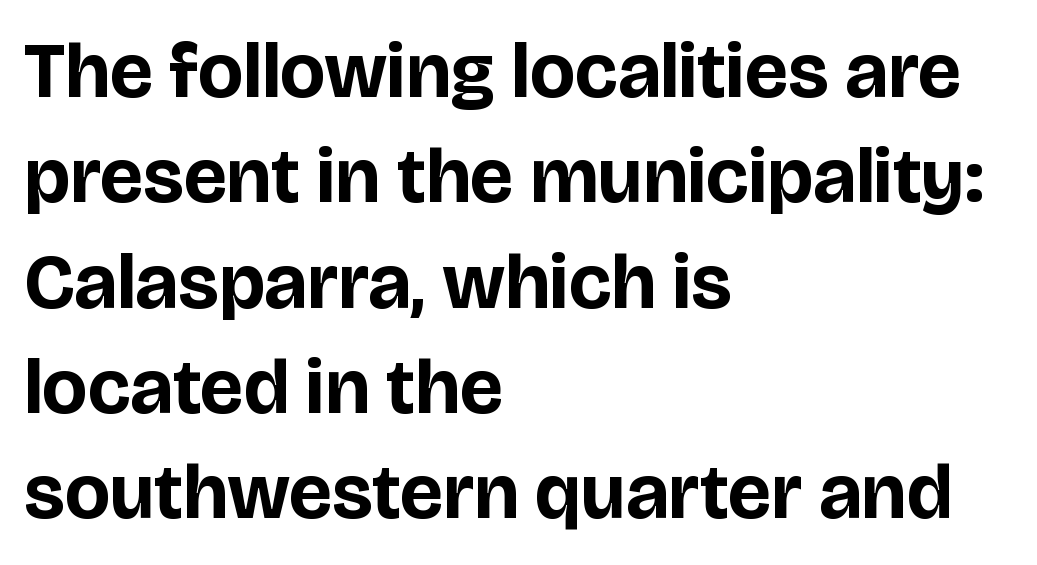
The image shows 78 px bold sans-serif type, upright; set left-aligned, normal line spacing (1.35x), normal letter spacing, not underlined; low stroke contrast and a large x-height.
